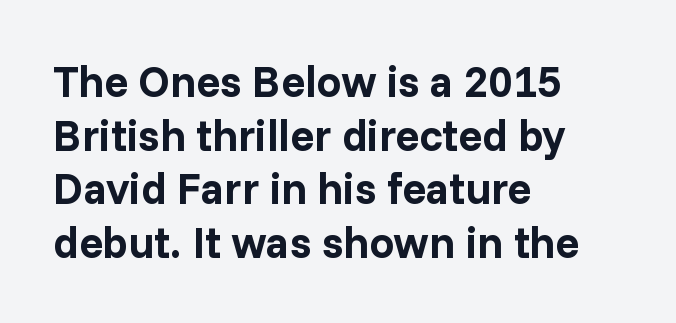
The lettering stays uniformly vertical, giving the passage a roman look. Varying glyph widths throughout — classic text-font behaviour. The compositor pushed each line to the left boundary. To sum up the face: it is a sans, with no serifs.
